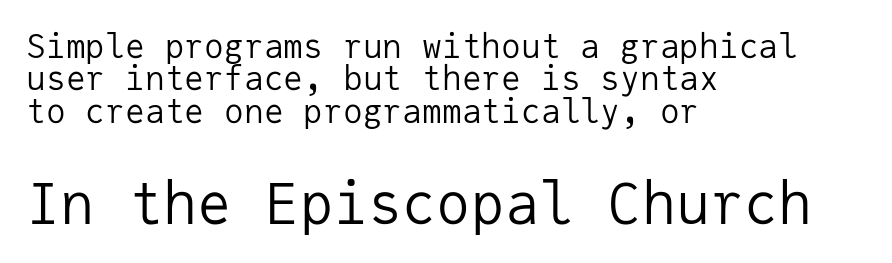
The image shows 57 px regular-weight sans-serif type, upright, monospaced; set left-aligned, tight line spacing (0.98x), normal letter spacing, not underlined; the second (bottom) block is 1.73x larger; low stroke contrast and a medium x-height.
